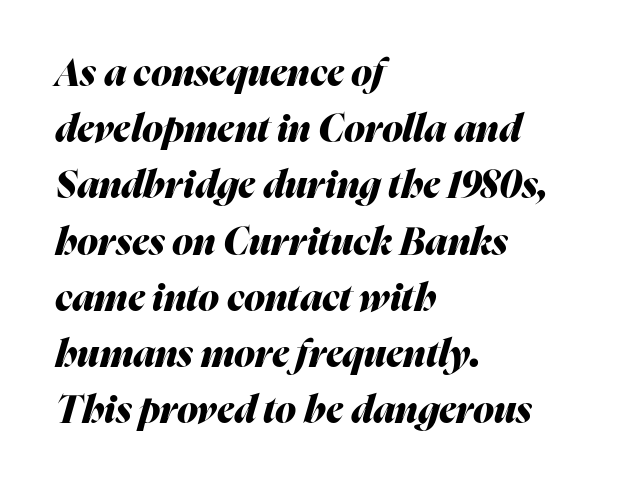
{"italic": "yes", "lean": "right", "slant_degrees": 16, "bold": "yes", "weight": "heavy", "width": "normal", "stroke_contrast": "medium", "x_height": "medium", "monospaced": "no", "underline": "no", "align": "left", "line_spacing": "normal", "line_spacing_ratio": 1.48, "letter_spacing": "normal", "letter_spacing_em": 0.0, "glyph_px": 38}
